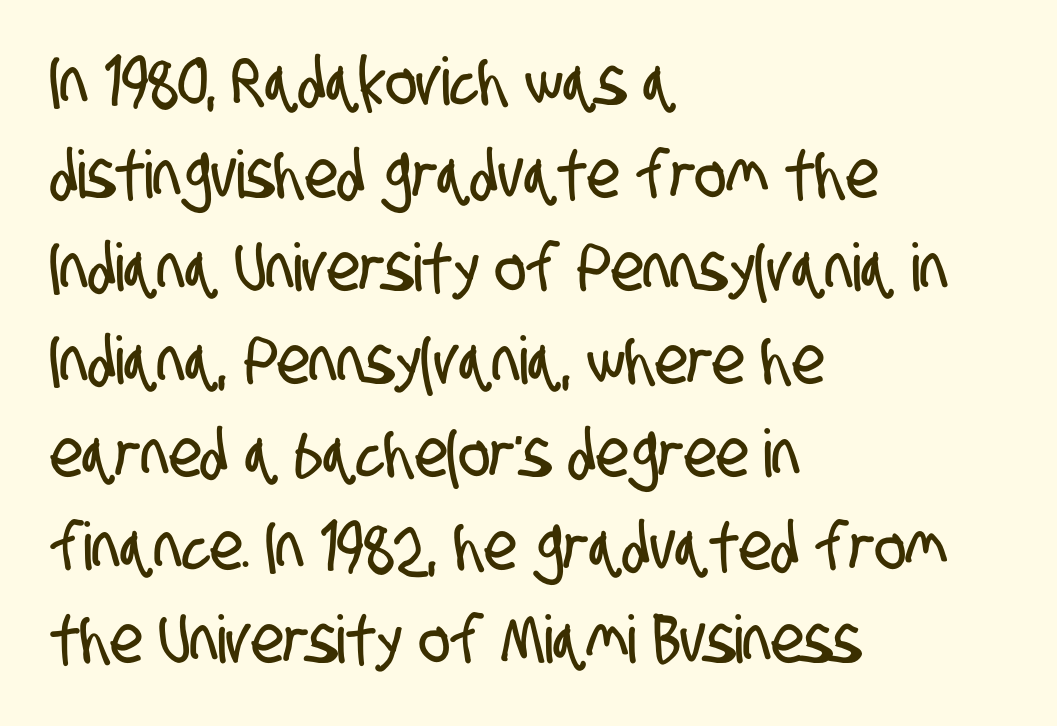
The image shows 66 px condensed sans-serif type; set left-aligned, normal line spacing (1.41x), normal letter spacing, not underlined; low stroke contrast and a large x-height.
